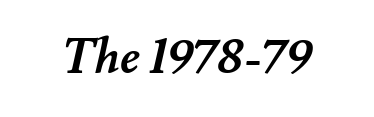
The image shows 48 px semibold type; set normal letter spacing, not underlined; medium stroke contrast and a small x-height.
